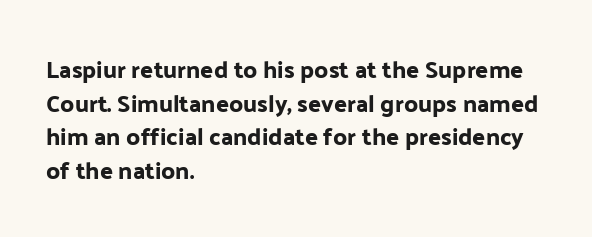
Leading matches the norm, producing a regular column. Every stem runs plumb, perpendicular to the baseline. Underline: absent. In CSS terms this would be text-align: left. Here the glyphs are tracked normally, forming tight word shapes.
